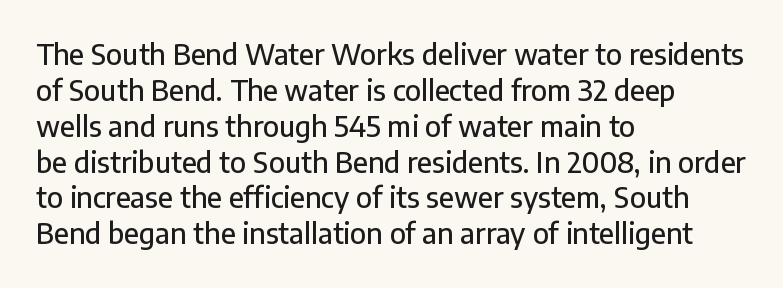
Nobody drew a line under any word here. Think of a printed novel: that variable character pitch is what you see here. Each line starts at the same left margin while the right side varies. What's the leading like? Ordinary, nothing unusual.
